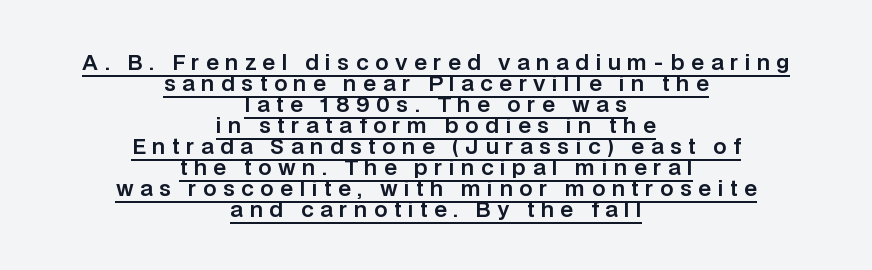
Does the leading feel generous? Not at all — it's pinched. The lettering holds an erect, upright posture throughout. This rendering uses center alignment, leaving both contours irregular but symmetric. Look at the tracking — it's clearly loosened, letters drifting apart. This is underlined copy, the kind a proofreader might mark for attention.
